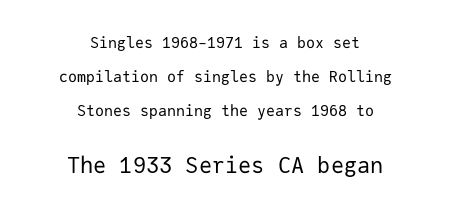
The image shows 22 px text type, upright; set centered, loose line spacing (2.26x), normal letter spacing, not underlined; the second (bottom) block is 1.47x larger.
